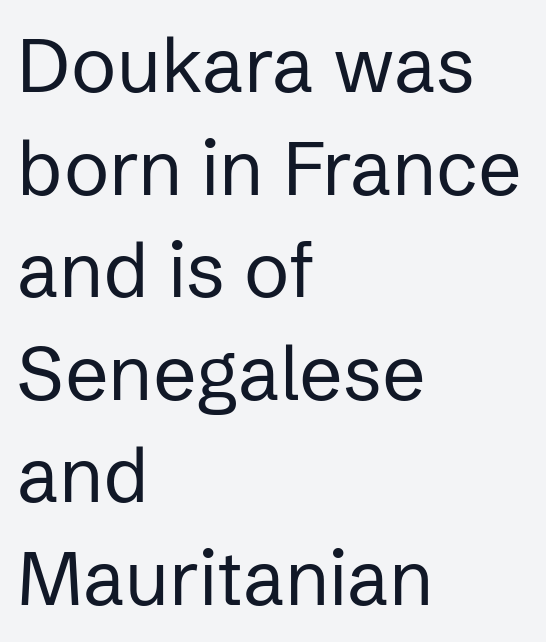
Q: Is the text bold? A: No.
Q: Is the text italic (slanted)? A: No, it is upright.
Q: Is the typeface a serif or a sans-serif typeface? A: Sans-serif.
Q: Is the text underlined? A: No.
Q: How is the paragraph aligned? A: Left-aligned.
Q: Is the spacing between letters normal or unusually wide? A: Normal.
Q: Is the spacing between lines tight, normal or loose? A: Normal.
Q: Width (condensed, normal, or wide)? A: Normal.
Q: Stroke contrast? A: Low.
Q: x-height? A: Medium.
Q: Monospaced? A: No.
